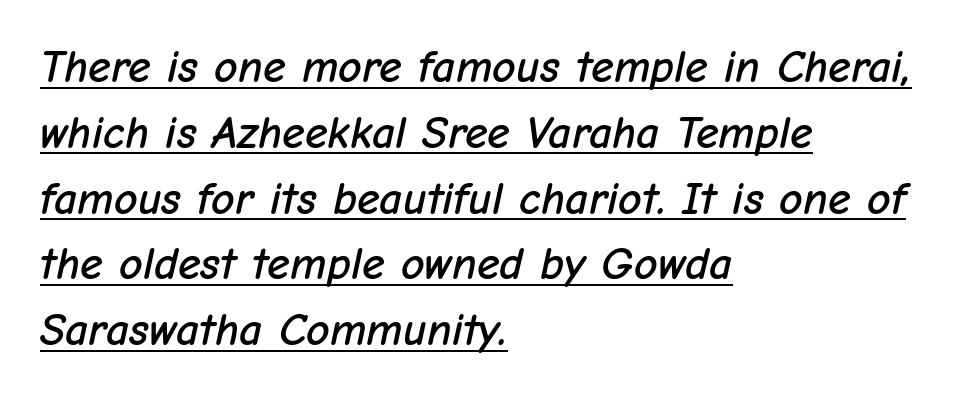
{"italic": "yes", "lean": "right", "slant_degrees": 12, "width": "normal", "stroke_contrast": "low", "x_height": "medium", "monospaced": "no", "underline": "yes", "align": "left", "line_spacing": "normal", "line_spacing_ratio": 1.43, "letter_spacing": "normal", "letter_spacing_em": 0.0, "glyph_px": 46}
